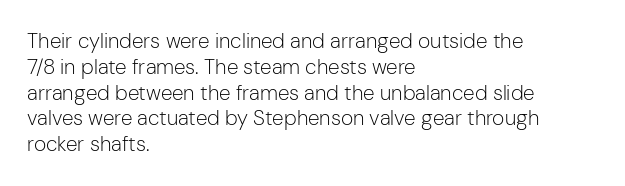
{"italic": "no", "bold": "no", "underline": "no", "align": "left", "line_spacing_ratio": 1.23, "letter_spacing": "normal", "letter_spacing_em": 0.0, "glyph_px": 21}
